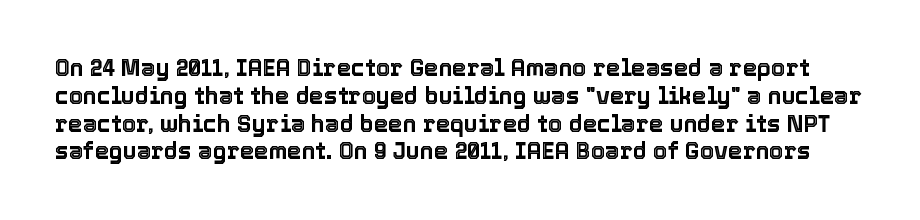
The image shows 23 px text type, upright; set line spacing 1.21x, normal letter spacing, not underlined.
